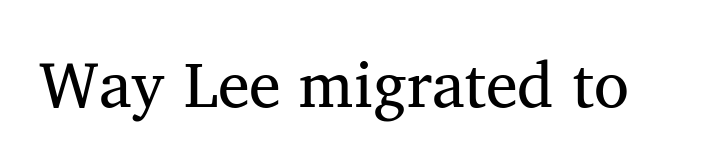
A typesetter would mark this as roman, not italic. Students, note that the glyphs here touch the page at normal intervals. The passage shown is typed in a proportional face where columns would drift. The space directly below the letters is spotless. I'd call this a serif setting — the letters wear small feet.
